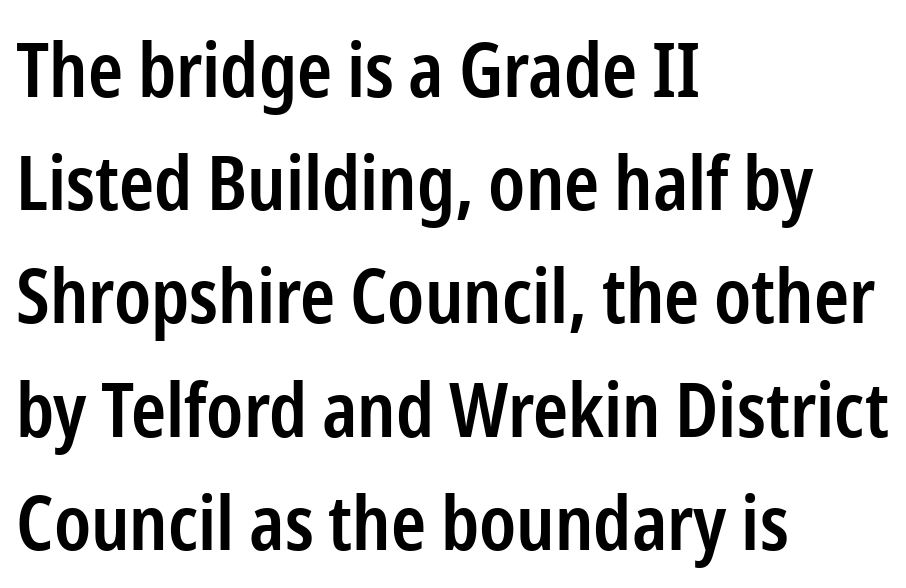
The image shows 75 px semibold, condensed sans-serif type, upright; set left-aligned, normal line spacing (1.51x), normal letter spacing, not underlined; low stroke contrast and a medium x-height.
